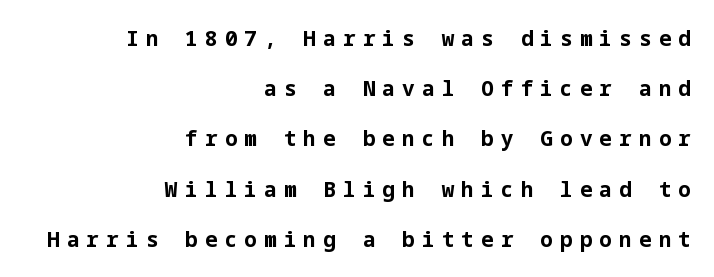
{"italic": "no", "bold": "yes", "underline": "no", "align": "right", "line_spacing": "loose", "line_spacing_ratio": 2.39, "letter_spacing": "wide", "letter_spacing_em": 0.34, "glyph_px": 21}
